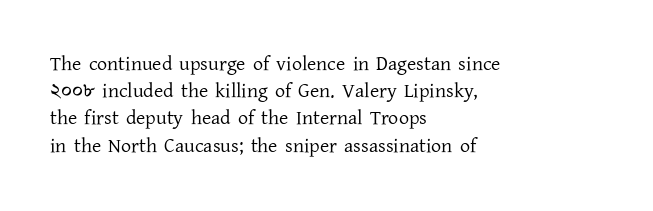
Q: Is the text bold? A: No.
Q: Is the text italic (slanted)? A: No, it is upright.
Q: Is the text underlined? A: No.
Q: How is the paragraph aligned? A: Left-aligned.
Q: Is the spacing between letters normal or unusually wide? A: Normal.
Q: Is the spacing between lines tight, normal or loose? A: Normal.
